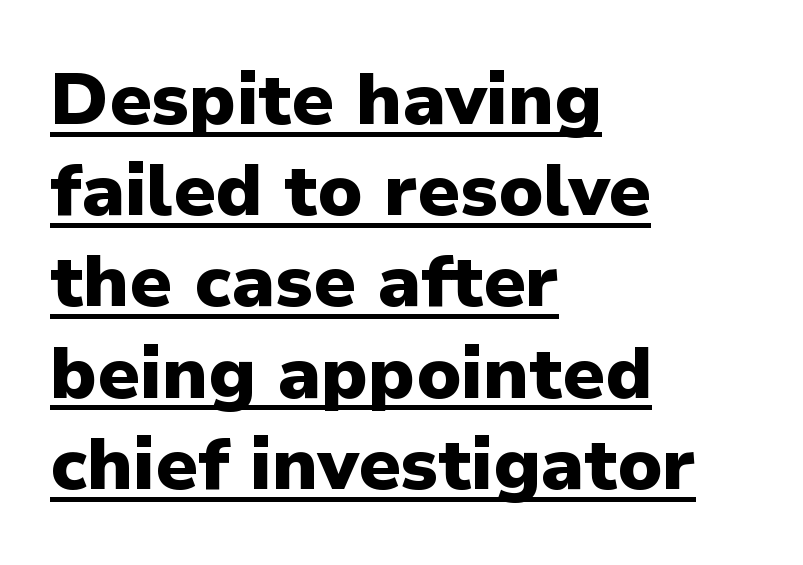
The image shows 73 px heavy sans-serif type, upright; set left-aligned, normal line spacing (1.25x), normal letter spacing, underlined; low stroke contrast and a medium x-height.
